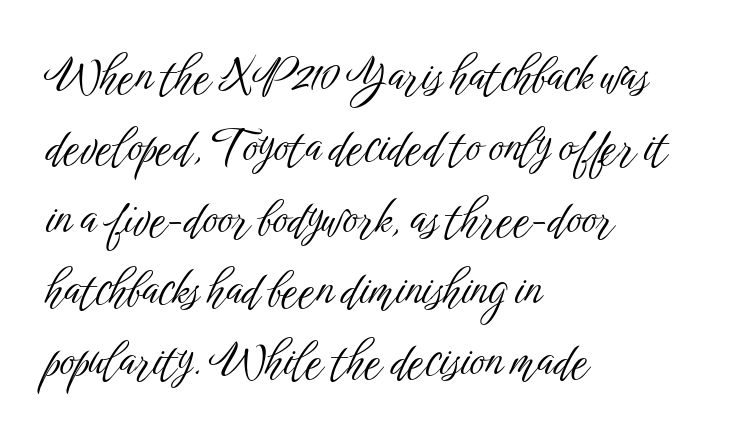
The image shows 46 px light, condensed sans-serif type; set left-aligned, normal line spacing (1.55x), normal letter spacing, not underlined; low stroke contrast and a medium x-height.
